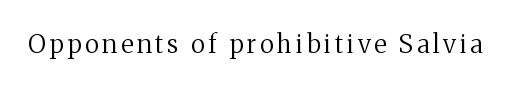
The type sits square on the baseline with zero lean. The strip under each line holds only bare page. Stroke thickness stays within the range of a standard reading face or lighter.
